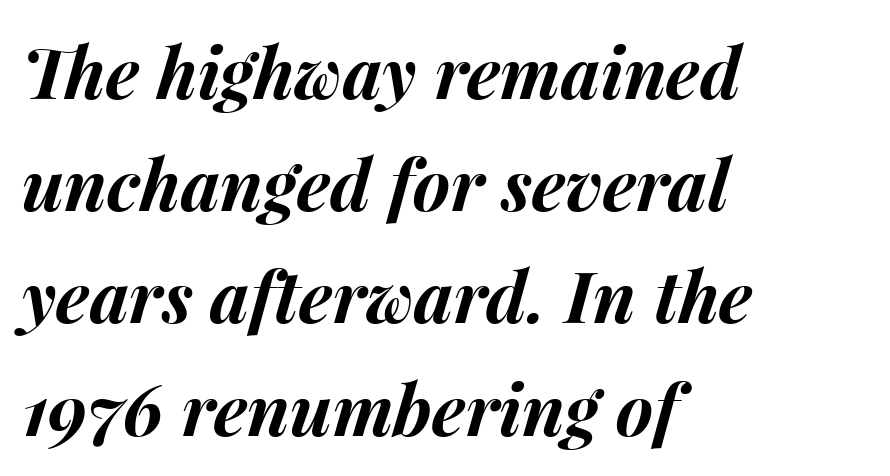
The image shows 71 px bold type, italic (leaning right); set left-aligned, normal line spacing (1.58x), normal letter spacing, not underlined; medium stroke contrast and a medium x-height.
